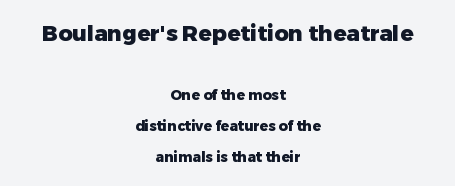
{"italic": "no", "bold": "yes", "underline": "no", "align": "center", "line_spacing": "loose", "line_spacing_ratio": 2.23, "letter_spacing": "normal", "letter_spacing_em": 0.0, "larger_block": "first", "size_ratio": 1.57, "glyph_px": 22}
